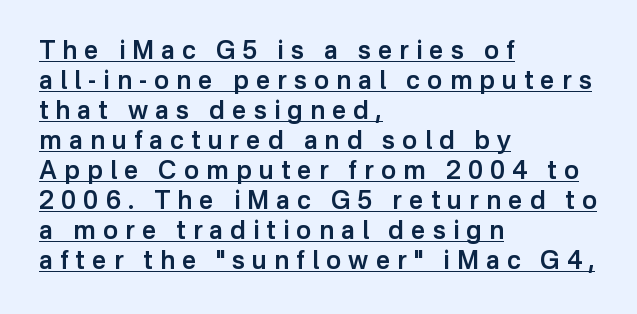
The image shows 25 px text type, upright; set left-aligned, line spacing 1.2x, unusually wide letter spacing (+0.29 em), underlined.
